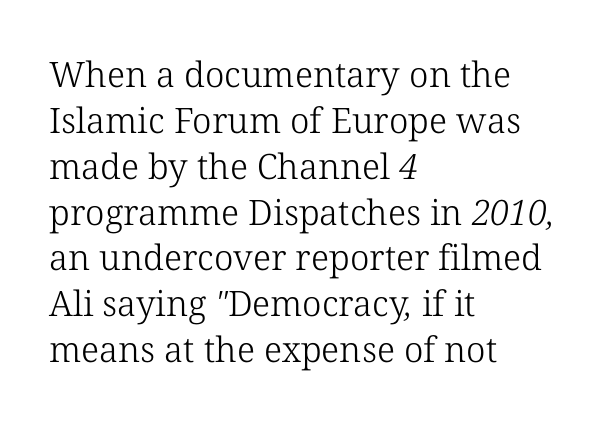
{"serif": "yes", "bold": "no", "weight": "light", "width": "normal", "stroke_contrast": "low", "x_height": "medium", "monospaced": "no", "underline": "no", "align": "left", "line_spacing": "normal", "line_spacing_ratio": 1.31, "letter_spacing": "normal", "letter_spacing_em": 0.0, "glyph_px": 35}
